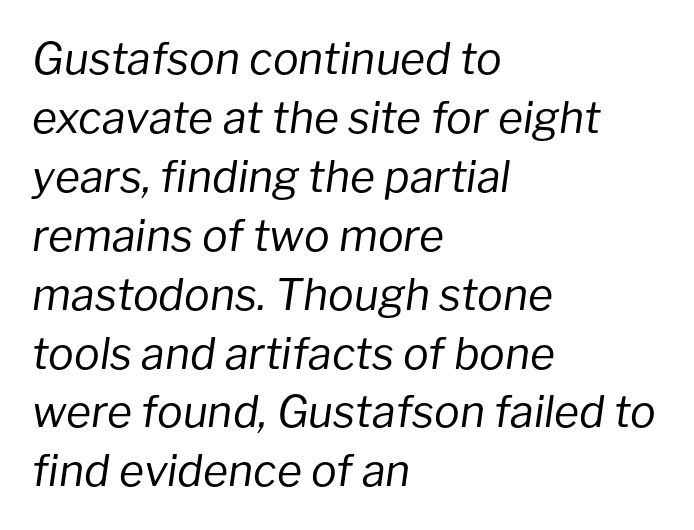
The image shows 43 px regular-weight type, italic (leaning right); set left-aligned, normal line spacing (1.37x), normal letter spacing, not underlined; low stroke contrast and a medium x-height.
